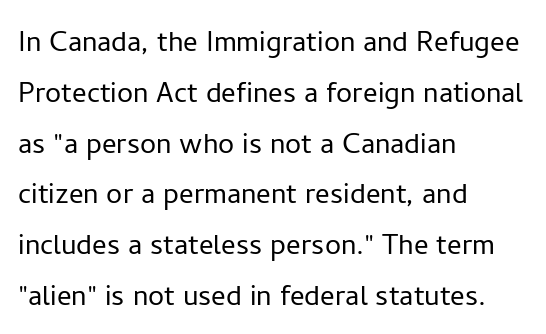
Q: Is the text bold? A: No.
Q: Is the text italic (slanted)? A: No, it is upright.
Q: Is the typeface a serif or a sans-serif typeface? A: Sans-serif.
Q: Is the text underlined? A: No.
Q: How is the paragraph aligned? A: Left-aligned.
Q: Is the spacing between letters normal or unusually wide? A: Normal.
Q: Is the spacing between lines tight, normal or loose? A: Normal.
Q: Width (condensed, normal, or wide)? A: Normal.
Q: Stroke contrast? A: Low.
Q: x-height? A: Medium.
Q: Monospaced? A: No.
